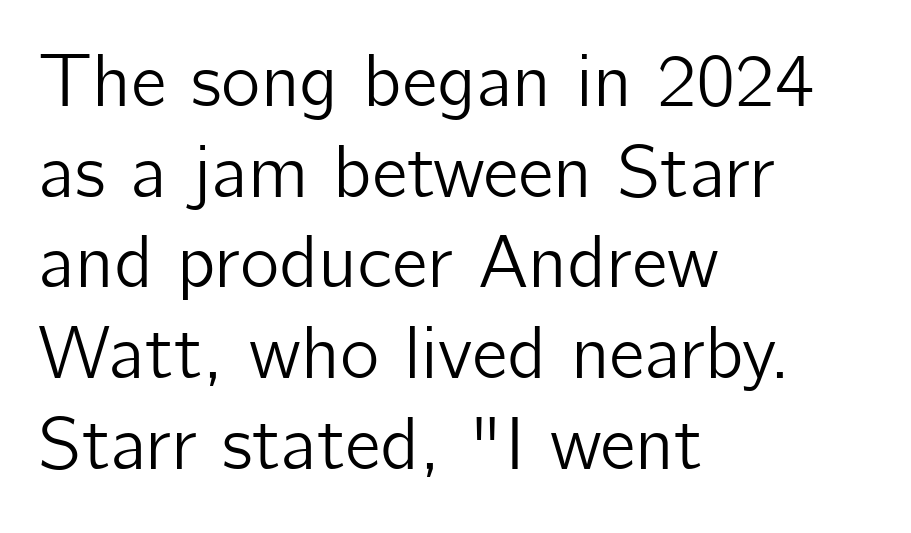
The image shows 75 px sans-serif type, upright; set left-aligned, line spacing 1.21x, normal letter spacing, not underlined; low stroke contrast and a medium x-height.
